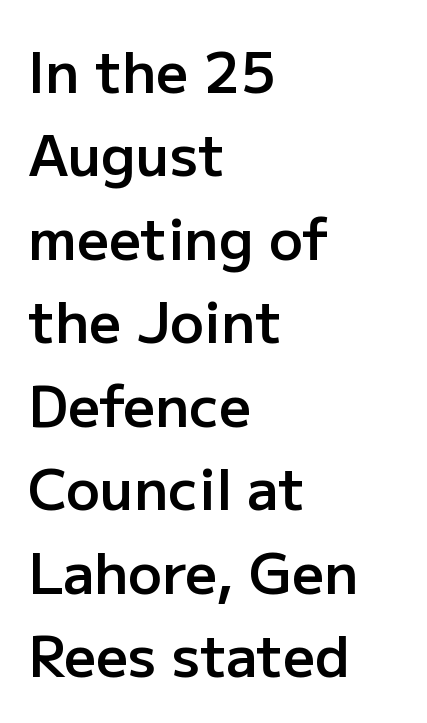
The face used here is a sans, in the tradition of grotesques and geometrics. Interline gaps are of average width in this sample. The letters are semibold — heavier than regular but short of a full bold. This sample uses an upright cut, with every glyph sitting square on the baseline. One-word summary of the alignment: left.
